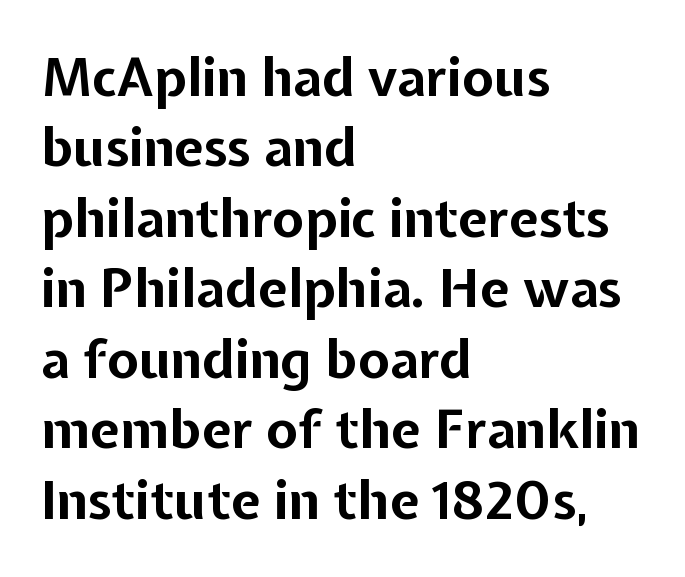
This block has exactly the height ordinary leading produces. The passage shown is not underscored anywhere. Spacing between characters is what you'd get straight out of the box. Varying glyph widths throughout — classic text-font behaviour.
